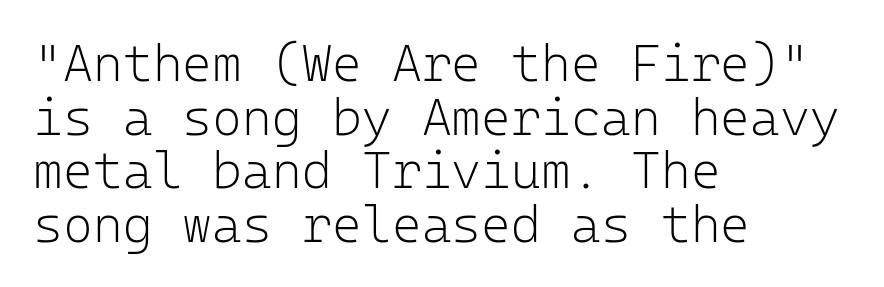
The image shows 51 px light sans-serif type, upright, monospaced; set left-aligned, tight line spacing (1.05x), normal letter spacing, not underlined; low stroke contrast and a medium x-height.
